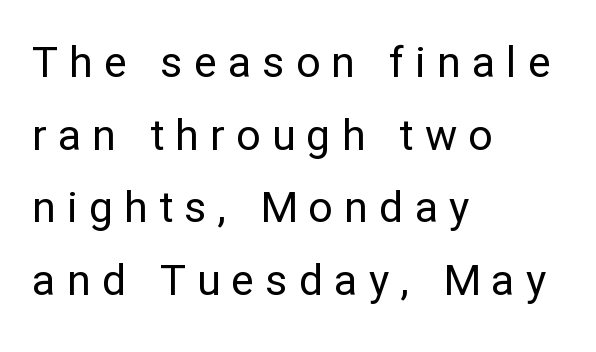
This rendering uses left alignment, leaving the right contour irregular. The glyphs are unaccompanied by any horizontal stroke below them. These lines have a slow, spaced-out rhythm from letter to letter. Caption: face not bold, strokes unweighted.
